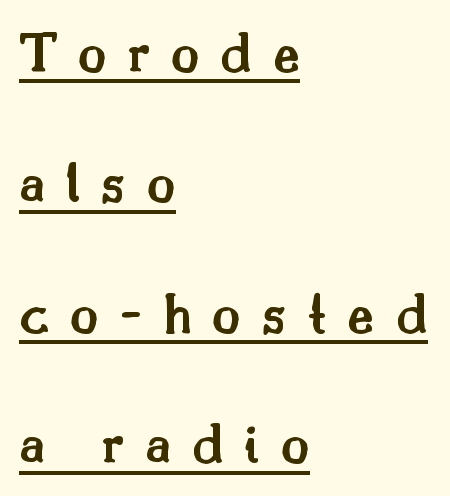
{"serif": "yes", "italic": "no", "bold": "semi", "weight": "semibold", "width": "normal", "stroke_contrast": "medium", "x_height": "small", "monospaced": "no", "underline": "yes", "align": "left", "line_spacing": "loose", "line_spacing_ratio": 2.21, "letter_spacing": "wide", "letter_spacing_em": 0.35, "glyph_px": 59}
